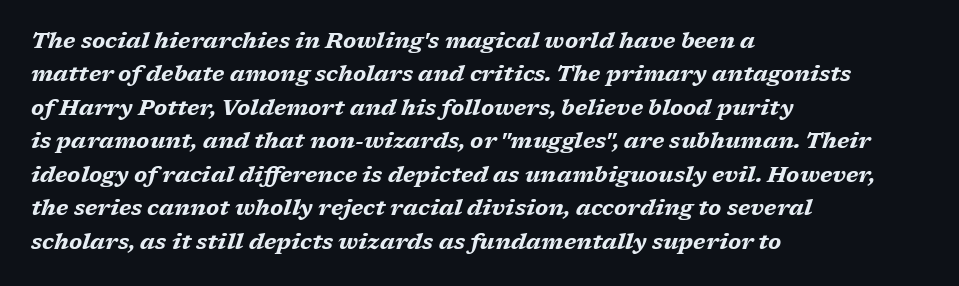
Letters rest on an invisible, unmarked baseline. Slanted lettering throughout. Quick note: interline space is typical. The setting favours the left margin, as ordinary paragraphs usually do. The type is set solid horizontally, with unmodified tracking. The sample has been set heavy, in full bold.
